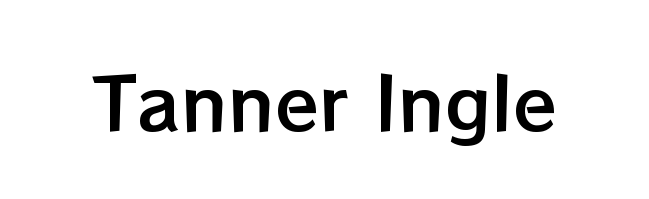
{"italic": "no", "width": "normal", "stroke_contrast": "low", "x_height": "medium", "monospaced": "no", "underline": "no", "letter_spacing": "normal", "letter_spacing_em": 0.0, "glyph_px": 72}
